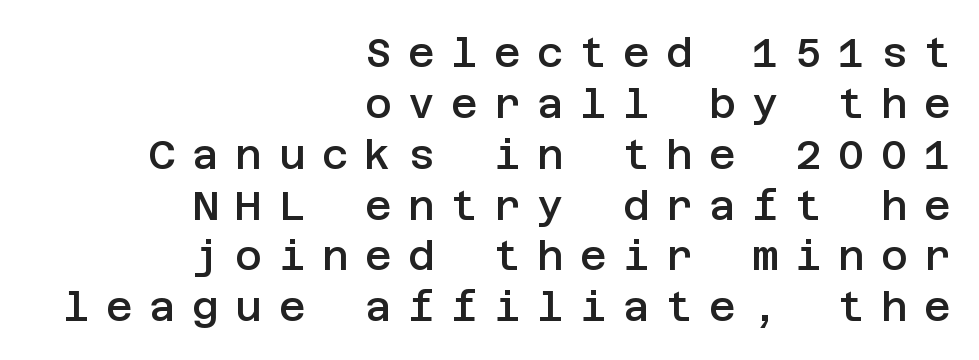
{"serif": "no", "italic": "no", "bold": "semi", "weight": "semibold", "width": "normal", "stroke_contrast": "low", "x_height": "large", "underline": "no", "align": "right", "line_spacing_ratio": 1.24, "letter_spacing": "wide", "letter_spacing_em": 0.4, "glyph_px": 41}
